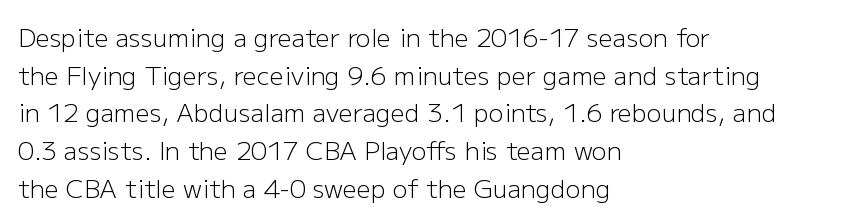
Q: Is the text bold? A: No.
Q: Is the text italic (slanted)? A: No, it is upright.
Q: Is the text underlined? A: No.
Q: How is the paragraph aligned? A: Left-aligned.
Q: Is the spacing between letters normal or unusually wide? A: Normal.
Q: Is the spacing between lines tight, normal or loose? A: Normal.
